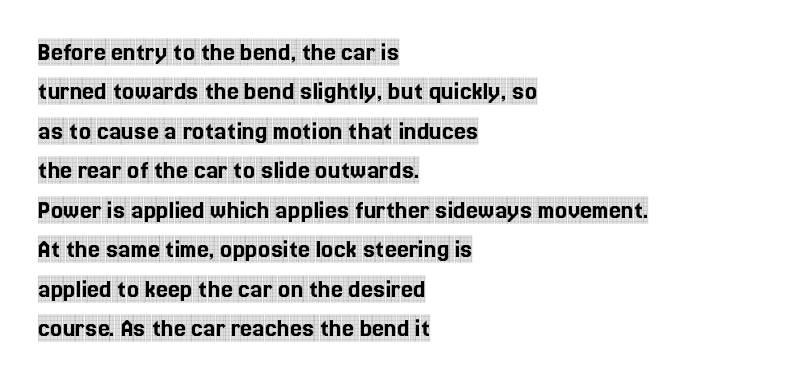
The image shows 27 px text type, upright; set left-aligned, normal line spacing (1.46x), normal letter spacing, not underlined.
